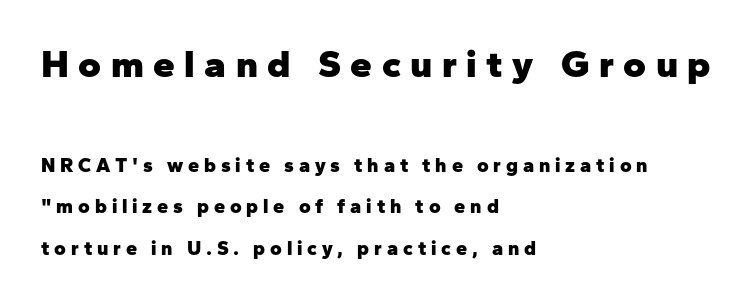
Does the lettering tilt? It doesn't — this is upright. The rendering uses natural spacing where letterforms have individual widths. These lines stand farther apart than default settings would place them. The composition opens big and finishes small. Substantial extra tracking has been applied to these lines. These lines are set flush left with a ragged right edge.
